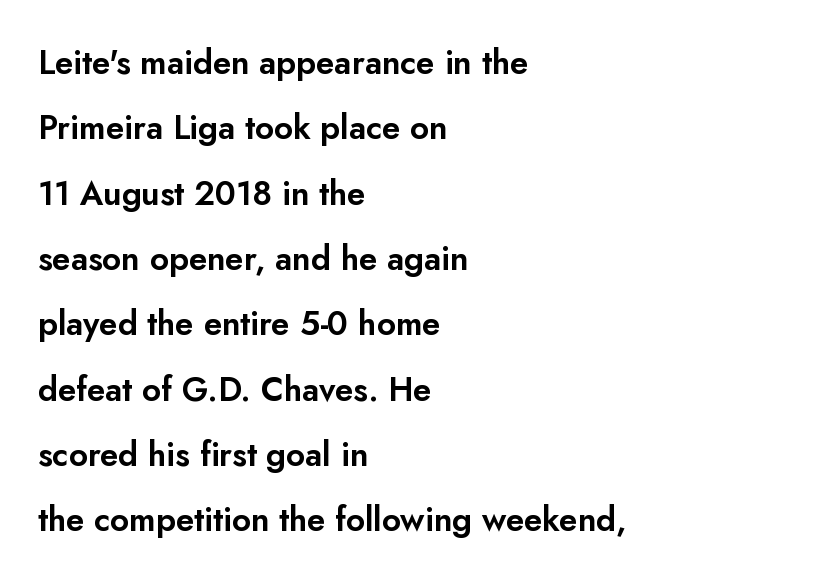
{"serif": "no", "italic": "no", "width": "normal", "stroke_contrast": "low", "x_height": "small", "monospaced": "no", "underline": "no", "align": "left", "line_spacing": "loose", "line_spacing_ratio": 1.98, "letter_spacing": "normal", "letter_spacing_em": 0.0, "glyph_px": 33}
